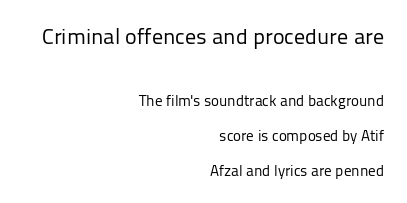
Q: Is the text bold? A: No.
Q: Is the text italic (slanted)? A: No, it is upright.
Q: Is the text underlined? A: No.
Q: How is the paragraph aligned? A: Right-aligned.
Q: Is the spacing between letters normal or unusually wide? A: Normal.
Q: Is the spacing between lines tight, normal or loose? A: Loose.
Q: Which block of text is set in a larger size, the first (top) or the second (bottom)? A: The first (top) one.
